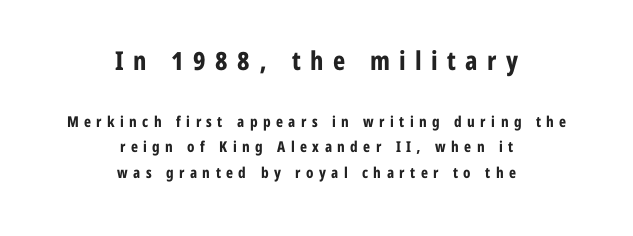
The image shows 26 px bold type, upright; set centered, line spacing 1.72x, unusually wide letter spacing (+0.36 em), not underlined; the first (top) block is 1.73x larger.
